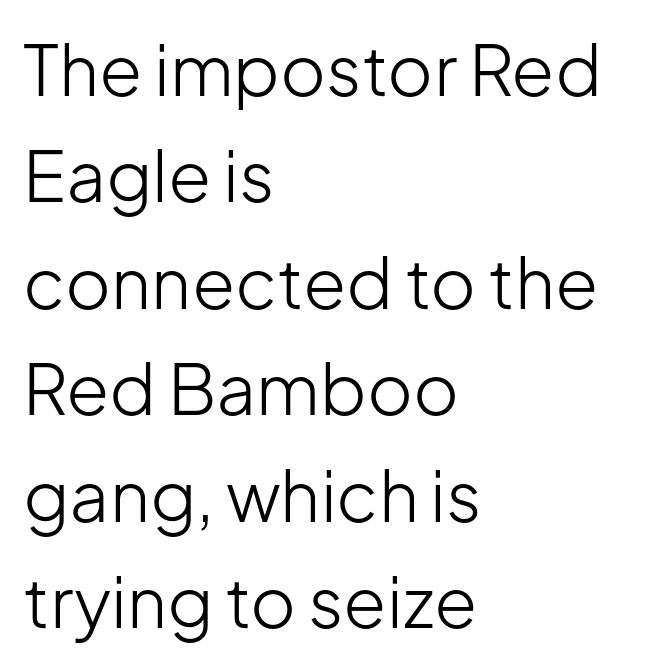
Q: Is the text bold? A: No.
Q: Is the text italic (slanted)? A: No, it is upright.
Q: Is the typeface a serif or a sans-serif typeface? A: Sans-serif.
Q: Is the text underlined? A: No.
Q: How is the paragraph aligned? A: Left-aligned.
Q: Is the spacing between letters normal or unusually wide? A: Normal.
Q: Is the spacing between lines tight, normal or loose? A: Normal.
Q: Width (condensed, normal, or wide)? A: Normal.
Q: Stroke contrast? A: Low.
Q: x-height? A: Medium.
Q: Monospaced? A: No.
